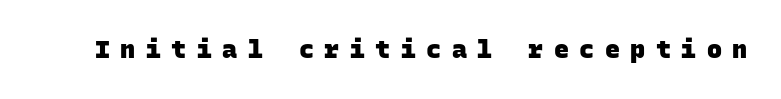
Q: Is the text bold? A: Yes.
Q: Is the text underlined? A: No.
Q: Is the spacing between letters normal or unusually wide? A: Unusually wide.
